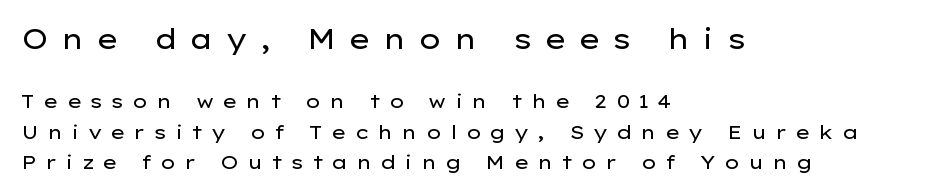
The image shows 28 px regular-weight, wide sans-serif type, upright; set left-aligned, normal line spacing (1.62x), unusually wide letter spacing (+0.42 em), not underlined; the first (top) block is 1.47x larger; low stroke contrast and a medium x-height.
